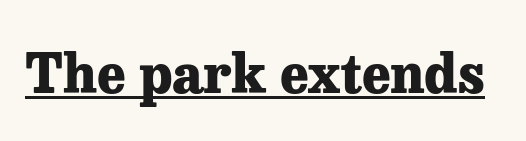
The image shows 54 px heavy serif type, upright; set normal letter spacing, underlined; low stroke contrast and a medium x-height.
